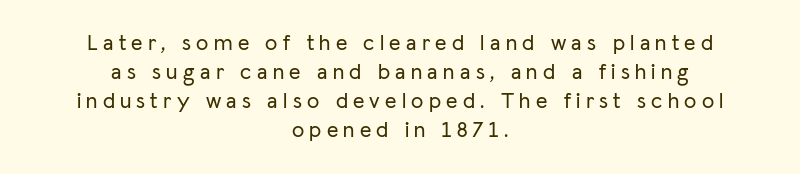
Characters follow at a spacing far wider than the type designer built in. Unlike italic type, these characters show no tilt at all. Casual observation: everything's sitting right in the middle. Students, observe: this is what conventionally led text looks like. Descenders hang freely into open space.
